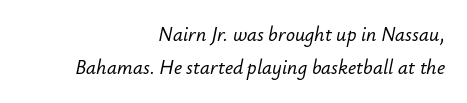
Q: Is the text italic (slanted)? A: Yes, it leans right by about 12 degrees.
Q: Is the text underlined? A: No.
Q: How is the paragraph aligned? A: Right-aligned.
Q: Is the spacing between letters normal or unusually wide? A: Normal.
Q: Is the spacing between lines tight, normal or loose? A: Normal.
